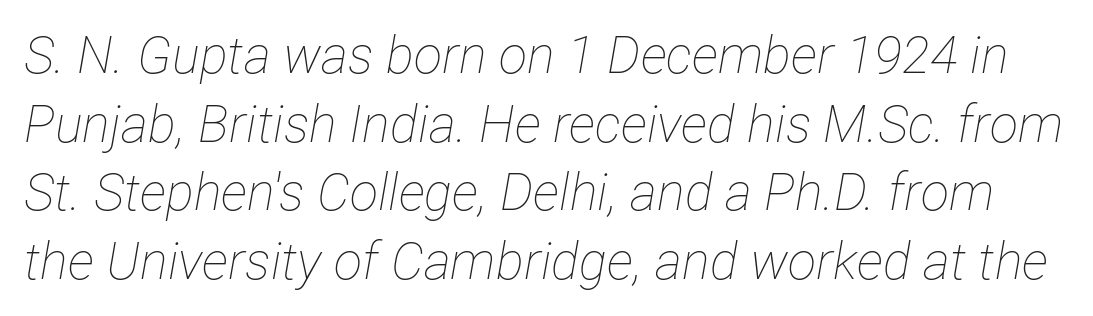
Q: Is the text bold? A: No.
Q: Is the text italic (slanted)? A: Yes, it leans right by about 12 degrees.
Q: Is the text underlined? A: No.
Q: Is the spacing between letters normal or unusually wide? A: Normal.
Q: Is the spacing between lines tight, normal or loose? A: Normal.
Q: Width (condensed, normal, or wide)? A: Condensed.
Q: Stroke contrast? A: Low.
Q: x-height? A: Medium.
Q: Monospaced? A: No.
